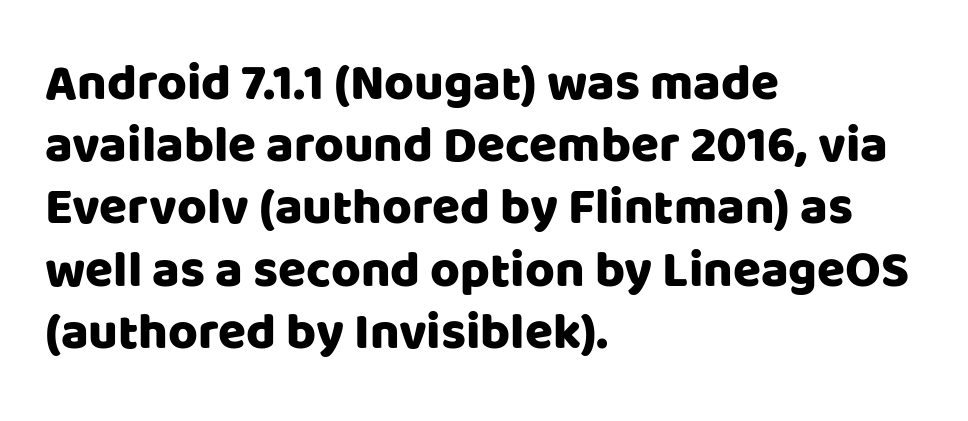
The image shows 51 px sans-serif type, upright; set left-aligned, line spacing 1.22x, normal letter spacing, not underlined; low stroke contrast and a large x-height.
